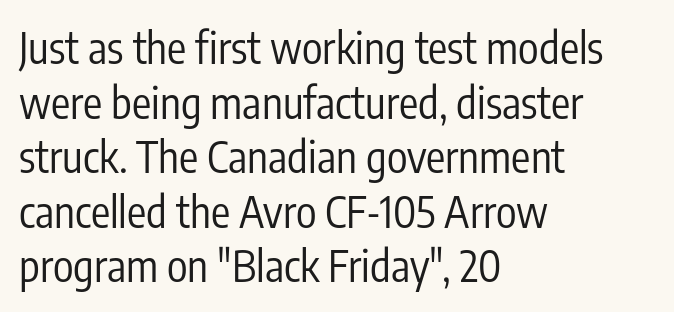
Q: Is the text bold? A: No.
Q: Is the text italic (slanted)? A: No, it is upright.
Q: Is the typeface a serif or a sans-serif typeface? A: Sans-serif.
Q: Is the text underlined? A: No.
Q: How is the paragraph aligned? A: Left-aligned.
Q: Is the spacing between letters normal or unusually wide? A: Normal.
Q: Is the spacing between lines tight, normal or loose? A: Normal.
Q: Width (condensed, normal, or wide)? A: Condensed.
Q: Stroke contrast? A: Low.
Q: x-height? A: Medium.
Q: Monospaced? A: No.
